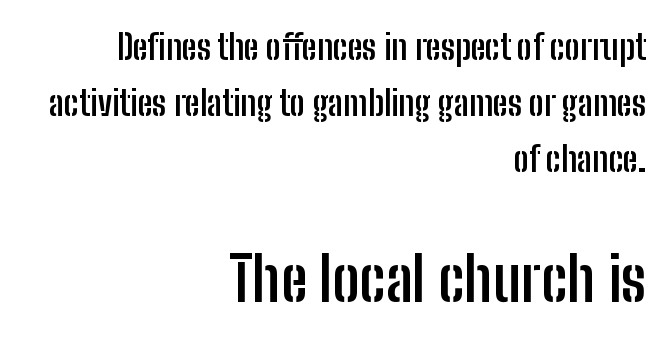
The image shows 60 px semibold, condensed sans-serif type, upright; set right-aligned, normal line spacing (1.65x), normal letter spacing, not underlined; the second (bottom) block is 1.76x larger; low stroke contrast and a medium x-height.
